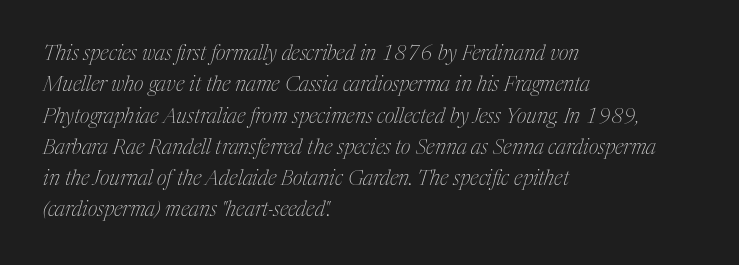
Q: Is the text bold? A: No.
Q: Is the text italic (slanted)? A: Yes, it leans right by about 17 degrees.
Q: Is the text underlined? A: No.
Q: How is the paragraph aligned? A: Left-aligned.
Q: Is the spacing between letters normal or unusually wide? A: Normal.
Q: Is the spacing between lines tight, normal or loose? A: Normal.
